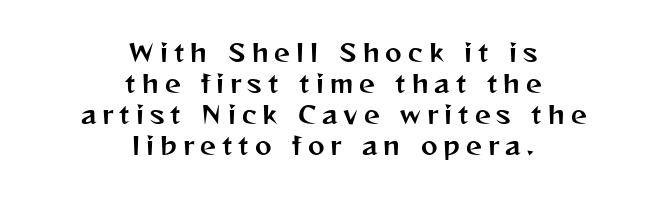
Quick note: underline off. This rendering widens character spacing well past its baseline value. You can tell it's not italic because the verticals are truly vertical. Notice how the passage keeps no hard edge, just a central spine.
